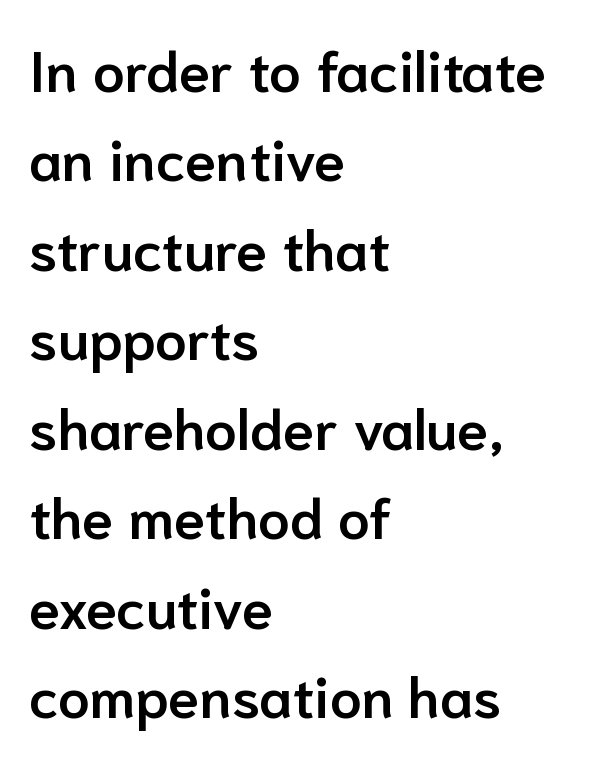
You could not count columns in this text — the font is proportionally spaced. A somewhat darkened texture: the type is semibold rather than bold. Notice how descenders clear the ascenders below comfortably — that's standard leading. A sans-serif font was chosen for this passage. Posture: upright roman. Is the block centered? No — it sits flush against the left margin.
